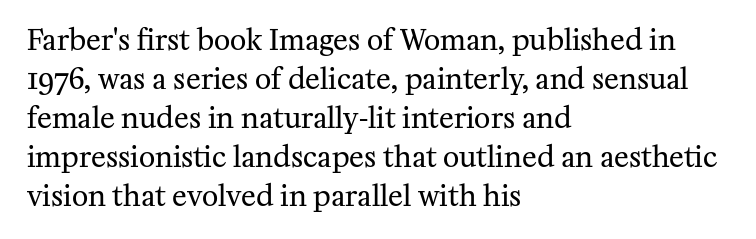
The image shows 28 px regular-weight serif type, upright; set left-aligned, normal line spacing (1.39x), normal letter spacing, not underlined; medium stroke contrast and a medium x-height.
